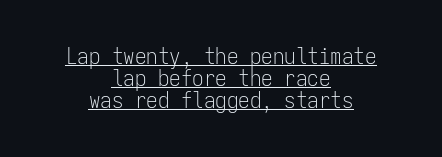
It's the straight-up-and-down kind of type. Students, observe: this is what under-led, compact text looks like. This is underlined copy, the kind a proofreader might mark for attention. The gaps between neighbouring characters are ordinary and unremarkable.
